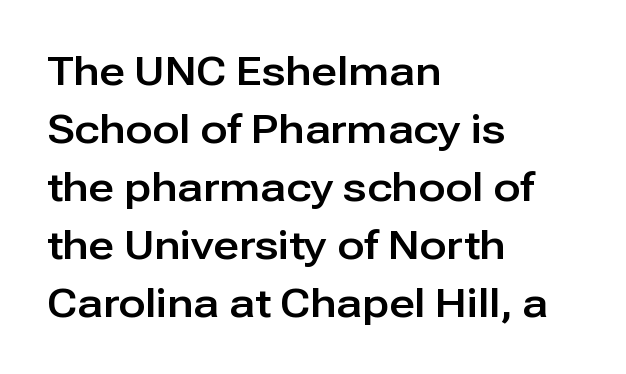
Each word holds together tightly as a unit, with standard inter-letter gaps. The face used here is a sans, in the tradition of grotesques and geometrics. Think of a printed novel: that variable character pitch is what you see here. The space directly below the letters is spotless. Every stem runs plumb, perpendicular to the baseline. Summary of vertical rhythm: regular, with standard interline spacing.
